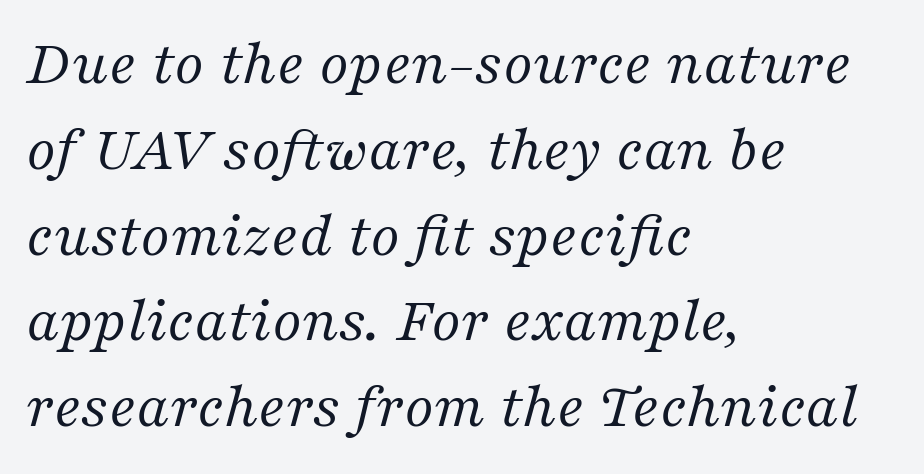
Q: Is the text bold? A: No.
Q: Is the text italic (slanted)? A: Yes, it leans right by about 16 degrees.
Q: Is the typeface a serif or a sans-serif typeface? A: Serif.
Q: Is the text underlined? A: No.
Q: How is the paragraph aligned? A: Left-aligned.
Q: Is the spacing between letters normal or unusually wide? A: Normal.
Q: Is the spacing between lines tight, normal or loose? A: Normal.
Q: Width (condensed, normal, or wide)? A: Normal.
Q: Stroke contrast? A: Medium.
Q: x-height? A: Medium.
Q: Monospaced? A: No.
